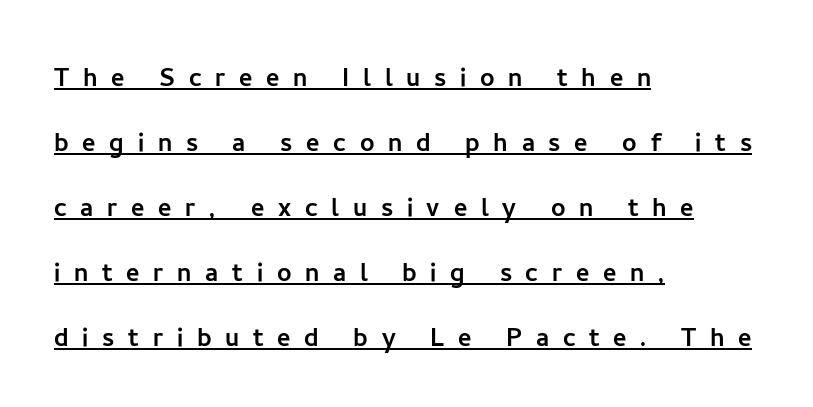
Q: Is the text italic (slanted)? A: No, it is upright.
Q: Is the typeface a serif or a sans-serif typeface? A: Sans-serif.
Q: Is the text underlined? A: Yes.
Q: How is the paragraph aligned? A: Left-aligned.
Q: Is the spacing between letters normal or unusually wide? A: Unusually wide.
Q: Is the spacing between lines tight, normal or loose? A: Loose.
Q: Width (condensed, normal, or wide)? A: Normal.
Q: Stroke contrast? A: Low.
Q: x-height? A: Medium.
Q: Monospaced? A: No.
